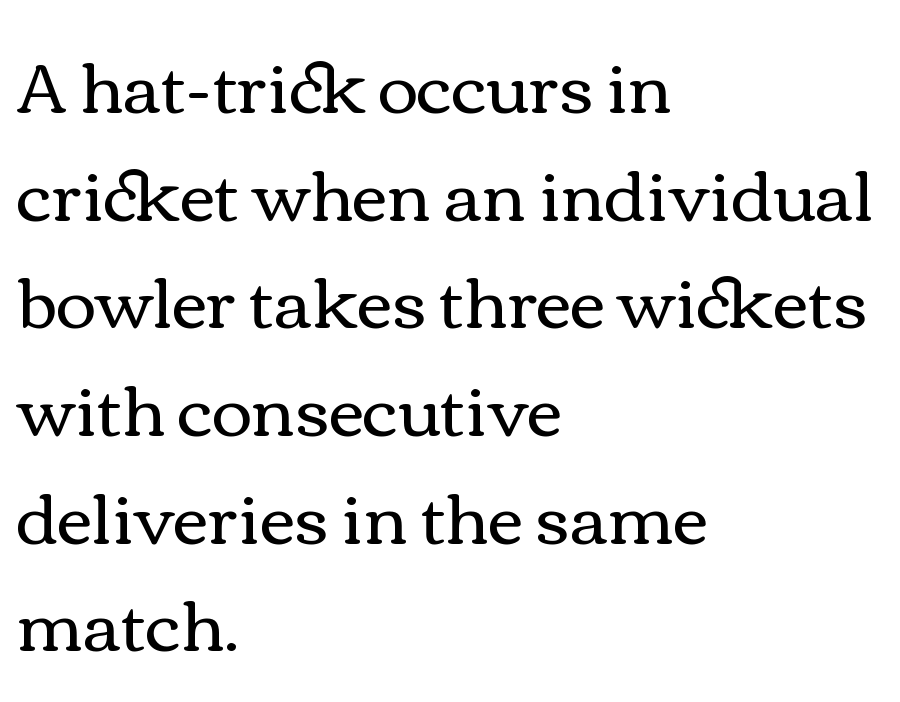
{"italic": "no", "bold": "no", "weight": "regular", "width": "wide", "stroke_contrast": "medium", "x_height": "medium", "monospaced": "no", "underline": "no", "align": "left", "line_spacing": "normal", "line_spacing_ratio": 1.56, "letter_spacing": "normal", "letter_spacing_em": 0.0, "glyph_px": 69}
